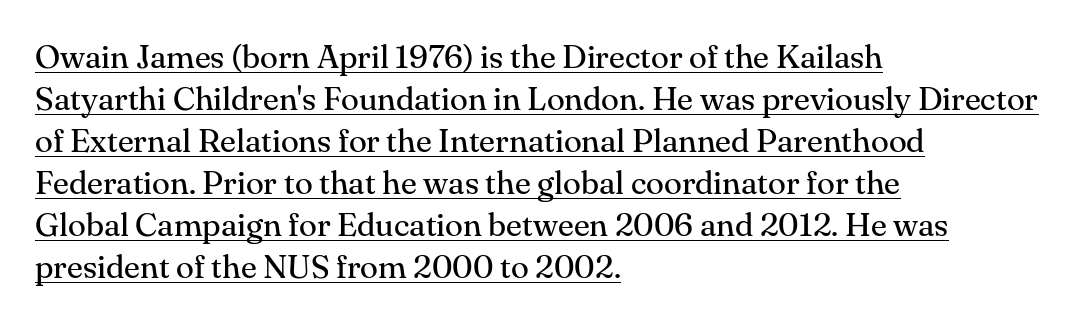
The image shows 33 px regular-weight serif type, upright; set left-aligned, normal line spacing (1.27x), normal letter spacing, underlined; medium stroke contrast and a small x-height.
